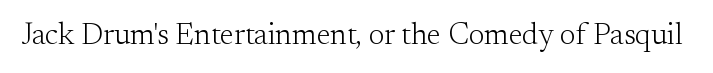
Q: Is the text bold? A: No.
Q: Is the text italic (slanted)? A: No, it is upright.
Q: Is the typeface a serif or a sans-serif typeface? A: Serif.
Q: Is the text underlined? A: No.
Q: Is the spacing between letters normal or unusually wide? A: Normal.
Q: Width (condensed, normal, or wide)? A: Normal.
Q: Stroke contrast? A: Medium.
Q: x-height? A: Small.
Q: Monospaced? A: No.
